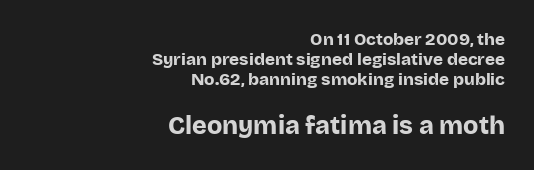
The block sitting lower on the canvas is the one with enlarged characters. Typeset ragged left — the right edge is the straight one. Descender tails drop into unmarked territory. Letter spacing: default. What weight is shown? A full bold with thick strokes.
